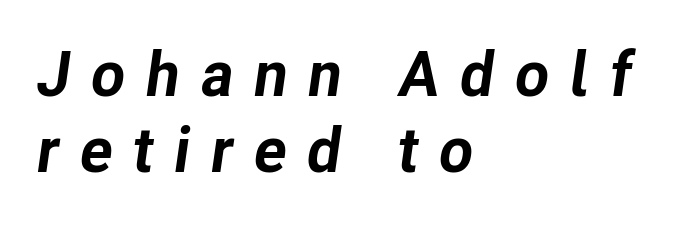
The image shows 63 px bold type, italic (leaning right); set left-aligned, line spacing 1.21x, unusually wide letter spacing (+0.32 em), not underlined; low stroke contrast and a medium x-height.
